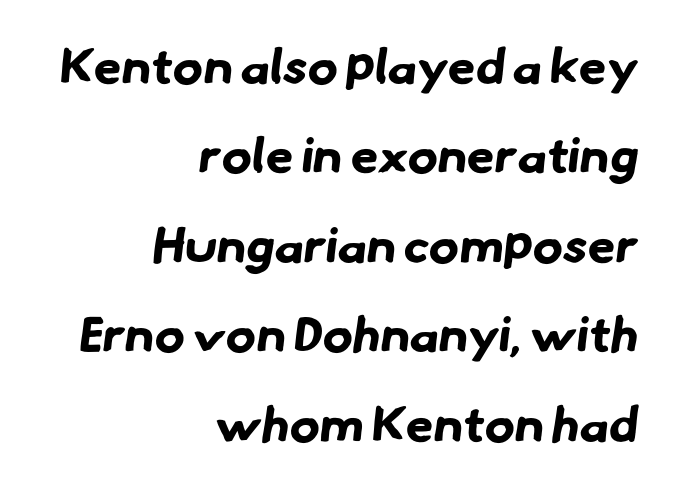
Clear beneath every line of the passage. A typesetter would call this proportional, since set widths differ per character. Tracking value appears to be zero — textbook default spacing. The paragraph has a hard right edge and a soft left edge. A full-strength bold gives these letters their thick strokes.
